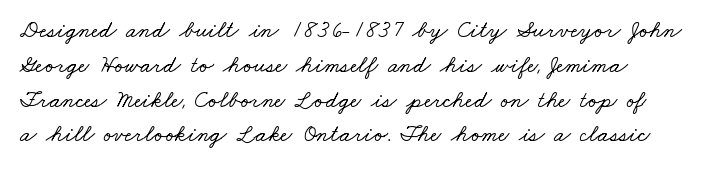
{"underline": "no", "align": "left", "line_spacing": "normal", "line_spacing_ratio": 1.45, "letter_spacing": "normal", "letter_spacing_em": 0.0, "glyph_px": 24}
